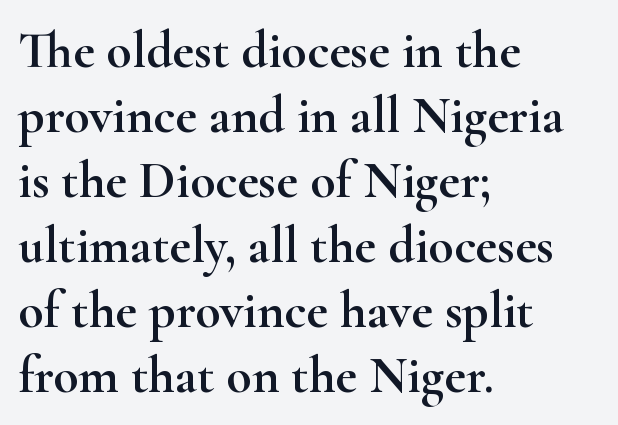
{"serif": "yes", "italic": "no", "width": "wide", "stroke_contrast": "high", "x_height": "small", "monospaced": "no", "underline": "no", "align": "left", "line_spacing": "normal", "line_spacing_ratio": 1.25, "letter_spacing": "normal", "letter_spacing_em": 0.0, "glyph_px": 52}
